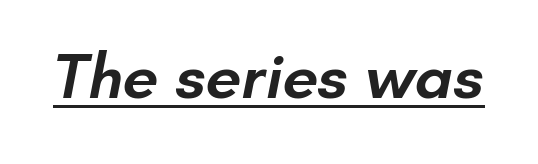
Character widths vary here, with narrow letters taking less room than wide ones. Is there an underline? Yes — a line sits under the letters. The type family on display is of the sans-serif kind. Short note: letters normally spaced. Compared with an ordinary text face, these strokes are moderately heavier — a semibold.
